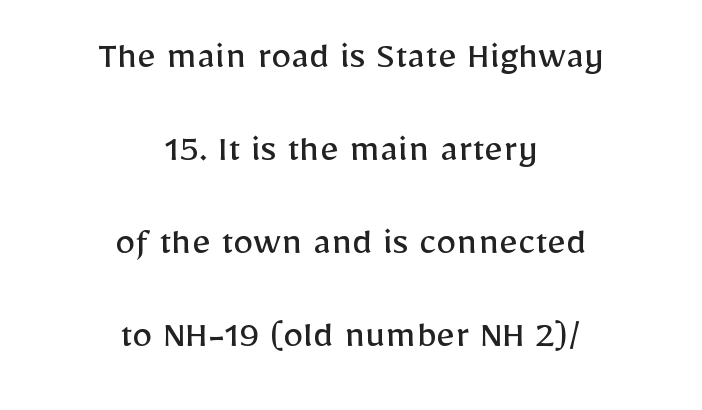
{"serif": "no", "italic": "no", "bold": "no", "weight": "regular", "width": "normal", "stroke_contrast": "low", "x_height": "medium", "monospaced": "no", "underline": "no", "align": "center", "line_spacing": "loose", "line_spacing_ratio": 2.27, "letter_spacing": "normal", "letter_spacing_em": 0.0, "glyph_px": 41}
